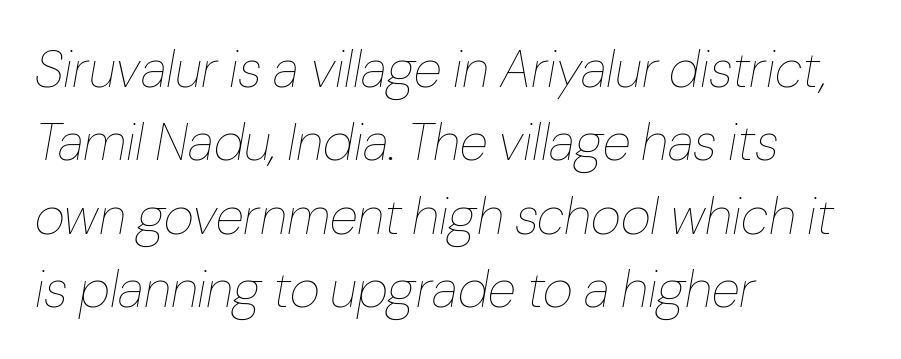
The image shows 52 px thin type, italic (leaning right); set left-aligned, normal line spacing (1.41x), normal letter spacing, not underlined; low stroke contrast and a medium x-height.
